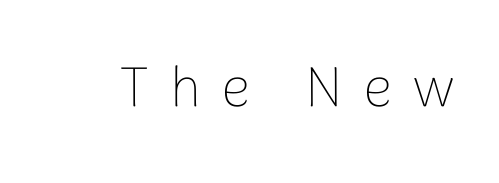
The image shows 56 px thin sans-serif type, upright; set unusually wide letter spacing (+0.38 em), not underlined; low stroke contrast and a medium x-height.
